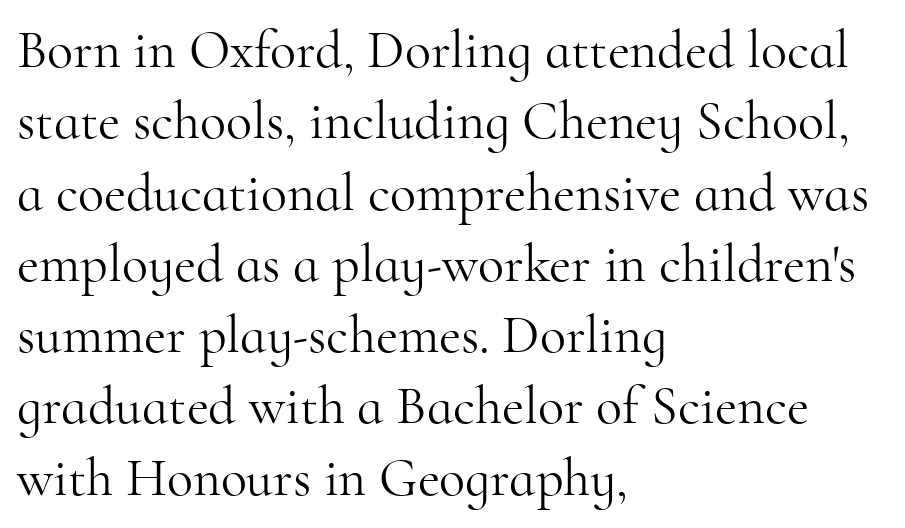
{"serif": "yes", "italic": "no", "bold": "no", "weight": "light", "width": "normal", "stroke_contrast": "high", "x_height": "small", "monospaced": "no", "underline": "no", "align": "left", "line_spacing": "normal", "line_spacing_ratio": 1.32, "letter_spacing": "normal", "letter_spacing_em": 0.0, "glyph_px": 54}
